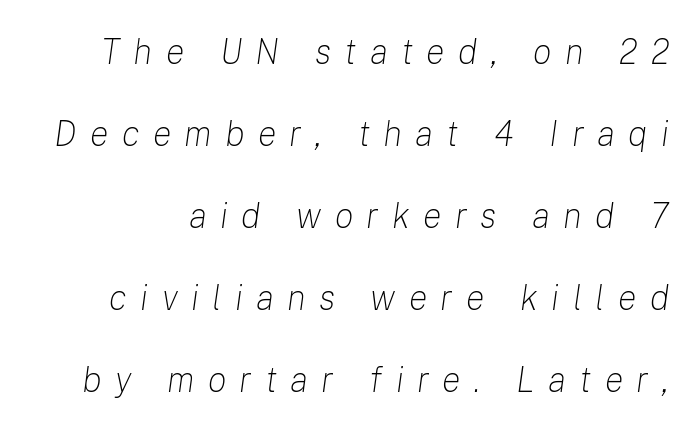
The tracking reads as deliberately expanded to a designer's eye. The typeface has the unassuming heft of standard copy or less. The zone under the glyphs is completely vacant. The passage shown is typed in a proportional face where columns would drift. Observe the lean: these are italic letterforms.
